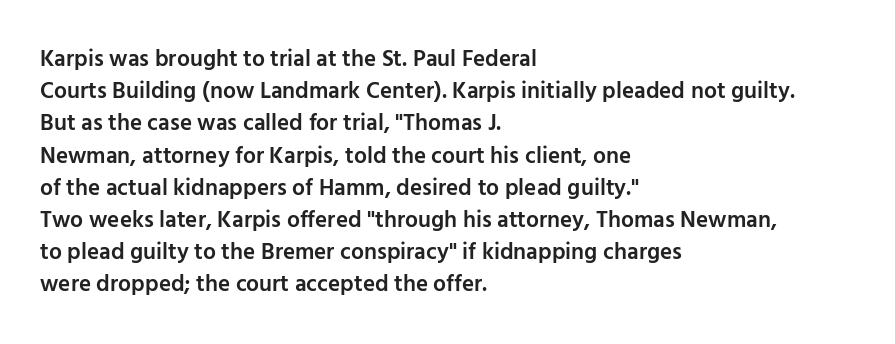
{"italic": "no", "bold": "semi", "underline": "no", "align": "left", "line_spacing": "normal", "line_spacing_ratio": 1.4, "letter_spacing": "normal", "letter_spacing_em": 0.0, "glyph_px": 23}
